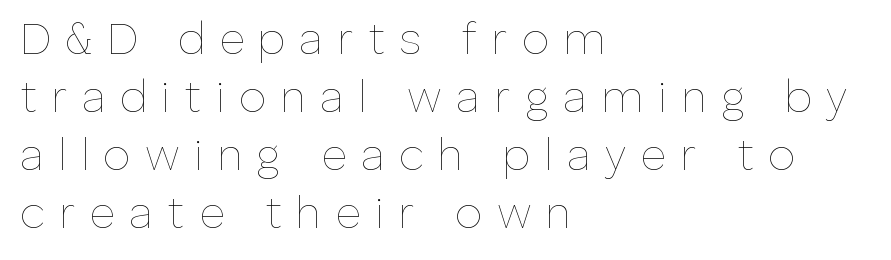
The image shows 44 px thin type, upright; set left-aligned, normal line spacing (1.32x), unusually wide letter spacing (+0.32 em), not underlined; low stroke contrast and a medium x-height.
